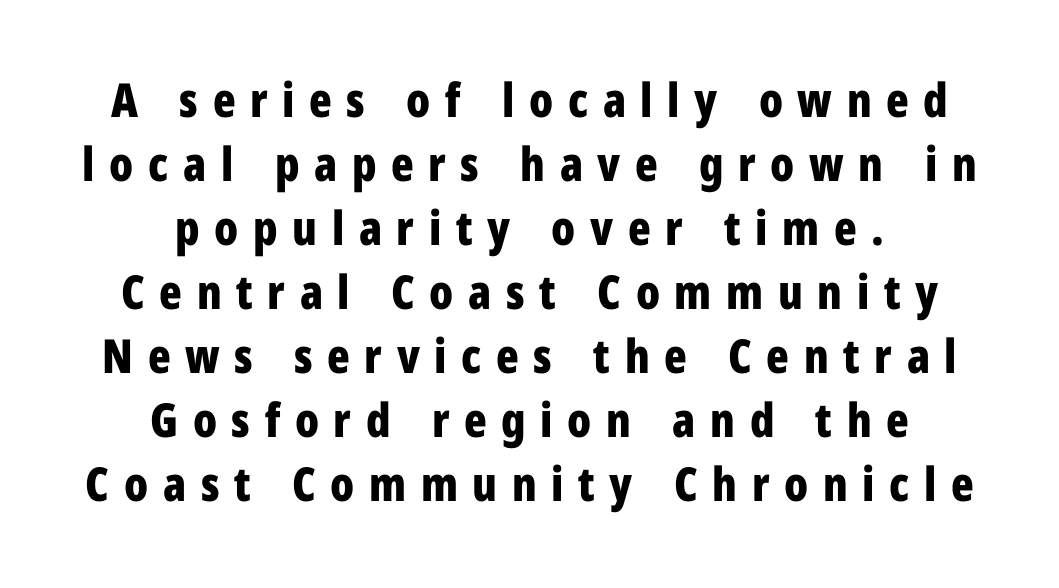
{"serif": "no", "italic": "no", "bold": "yes", "weight": "bold", "width": "condensed", "stroke_contrast": "low", "x_height": "medium", "monospaced": "no", "underline": "no", "align": "center", "line_spacing": "normal", "line_spacing_ratio": 1.36, "letter_spacing": "wide", "letter_spacing_em": 0.31, "glyph_px": 47}
